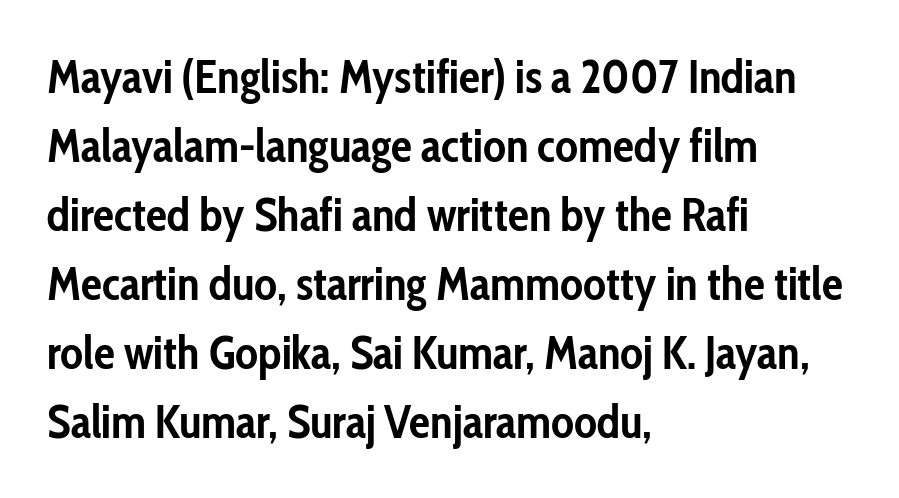
The image shows 47 px semibold, condensed sans-serif type, upright; set left-aligned, normal line spacing (1.47x), normal letter spacing, not underlined; low stroke contrast and a medium x-height.
